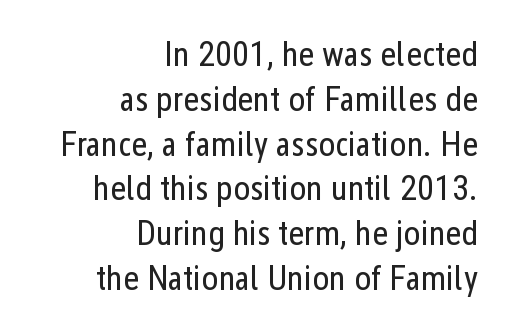
The image shows 35 px regular-weight, condensed sans-serif type, upright; set right-aligned, normal line spacing (1.28x), normal letter spacing, not underlined; low stroke contrast and a medium x-height.
